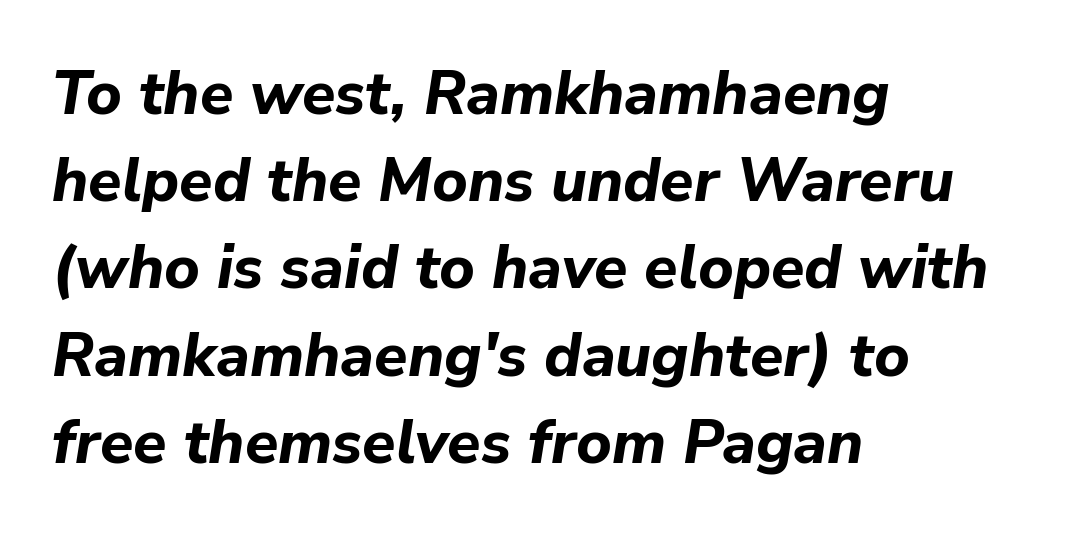
{"italic": "yes", "lean": "right", "slant_degrees": 9, "bold": "yes", "weight": "bold", "width": "normal", "stroke_contrast": "low", "x_height": "medium", "monospaced": "no", "underline": "no", "align": "left", "line_spacing": "normal", "line_spacing_ratio": 1.43, "letter_spacing": "normal", "letter_spacing_em": 0.0, "glyph_px": 61}
